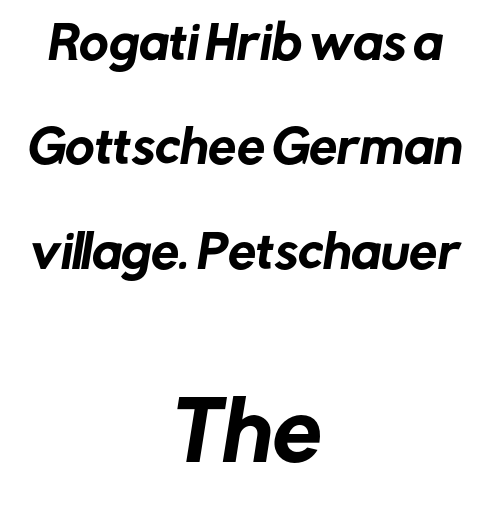
The image shows 79 px sans-serif type; set centered, loose line spacing (2.32x), normal letter spacing, not underlined; the second (bottom) block is 1.76x larger; low stroke contrast and a medium x-height.
